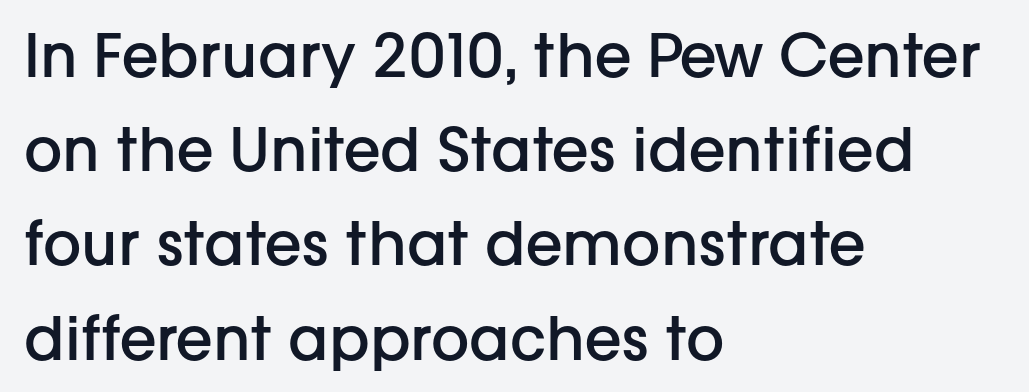
Spacing verdict: proportional, widths tailored to each character. This rendering leaves character spacing at its baseline value. A sans-serif font was chosen for this passage. When letters stand straight like this, we call the style roman or upright. These words are printed semibold, heavier than regular yet not bold. The rendering uses a moderate line-height, typical for paragraphs.
